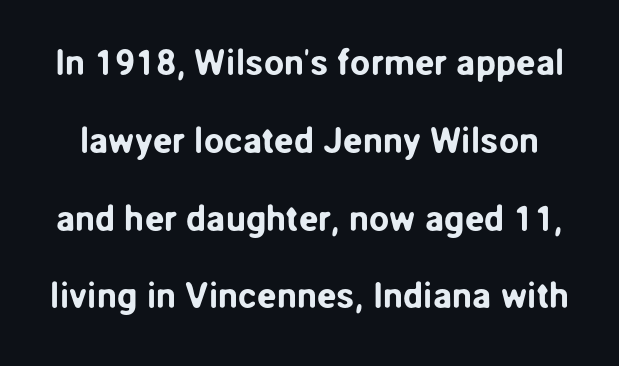
{"serif": "no", "italic": "no", "width": "normal", "stroke_contrast": "low", "x_height": "medium", "monospaced": "no", "underline": "no", "line_spacing": "loose", "line_spacing_ratio": 2.16, "letter_spacing": "normal", "letter_spacing_em": 0.0, "glyph_px": 36}
